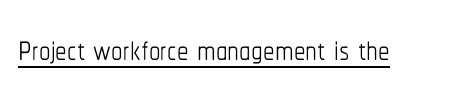
The image shows 46 px thin, condensed type, upright; set normal letter spacing, underlined; low stroke contrast and a medium x-height.
